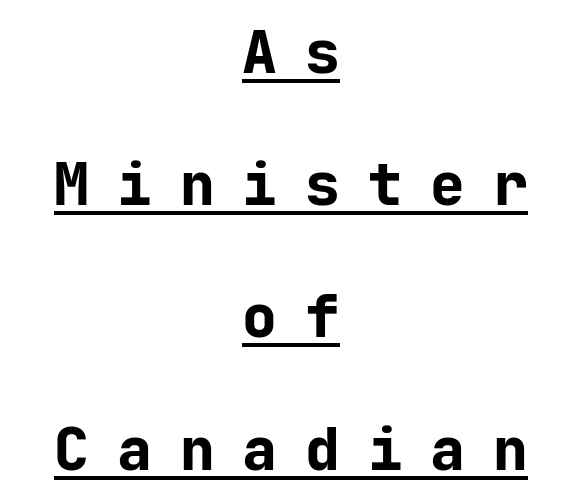
Q: Is the text bold? A: Yes.
Q: Is the text italic (slanted)? A: No, it is upright.
Q: Is the typeface a serif or a sans-serif typeface? A: Sans-serif.
Q: Is the text underlined? A: Yes.
Q: How is the paragraph aligned? A: Centered.
Q: Is the spacing between letters normal or unusually wide? A: Unusually wide.
Q: Is the spacing between lines tight, normal or loose? A: Loose.
Q: Width (condensed, normal, or wide)? A: Normal.
Q: Stroke contrast? A: Low.
Q: x-height? A: Medium.
Q: Monospaced? A: Yes.
